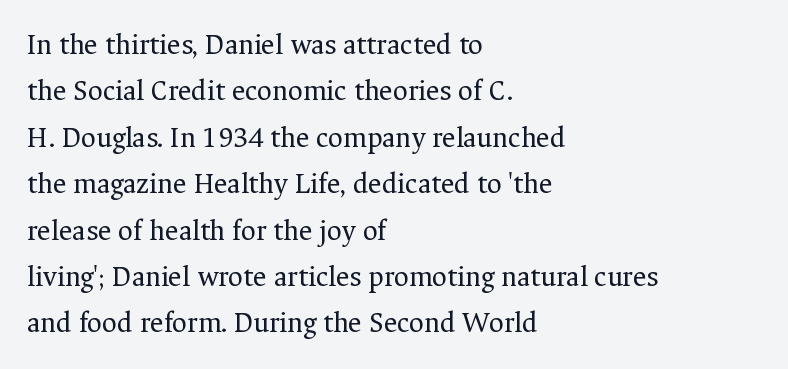
The image shows 29 px regular-weight serif type, upright; set left-aligned, normal line spacing (1.6x), normal letter spacing, not underlined; medium stroke contrast and a medium x-height.
